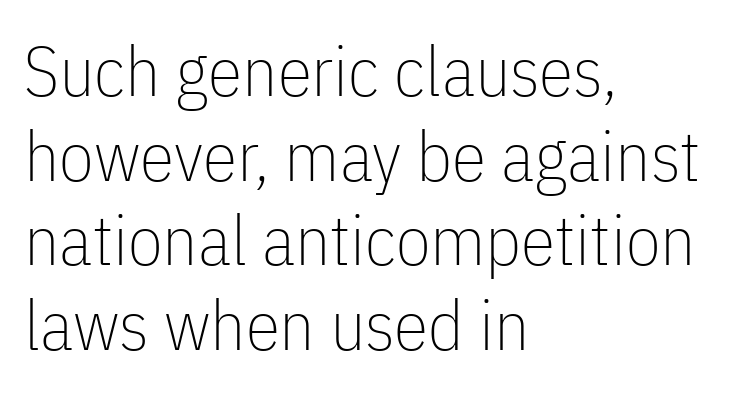
Ink coverage per letter is moderate at most. Ordinary non-slanted type is in use. Think of a printed novel: that variable character pitch is what you see here. Characters follow at the spacing the type designer built in.
